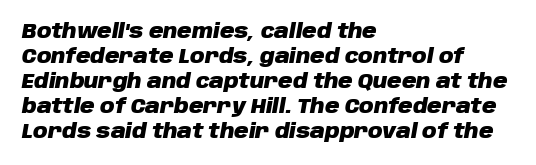
Q: Is the text bold? A: Yes.
Q: Is the text italic (slanted)? A: Yes, it leans right by about 10 degrees.
Q: Is the text underlined? A: No.
Q: How is the paragraph aligned? A: Left-aligned.
Q: Is the spacing between letters normal or unusually wide? A: Normal.
Q: Is the spacing between lines tight, normal or loose? A: Normal.
